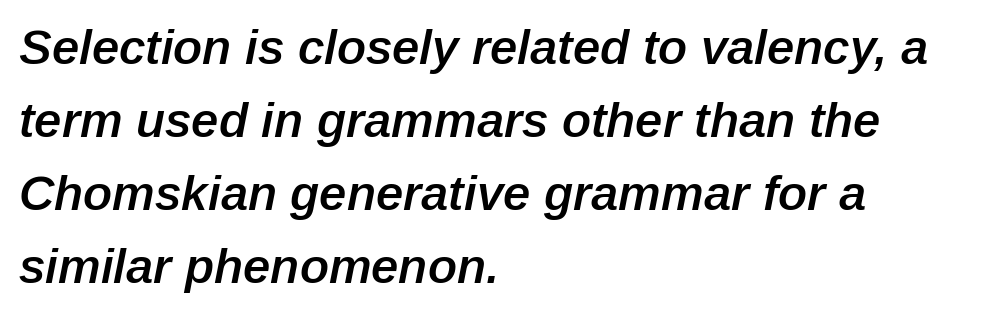
Q: Is the text bold? A: Semi-bold.
Q: Is the text italic (slanted)? A: Yes, it leans right by about 12 degrees.
Q: Is the text underlined? A: No.
Q: How is the paragraph aligned? A: Left-aligned.
Q: Is the spacing between letters normal or unusually wide? A: Normal.
Q: Is the spacing between lines tight, normal or loose? A: Normal.
Q: Width (condensed, normal, or wide)? A: Normal.
Q: Stroke contrast? A: Low.
Q: x-height? A: Medium.
Q: Monospaced? A: No.
